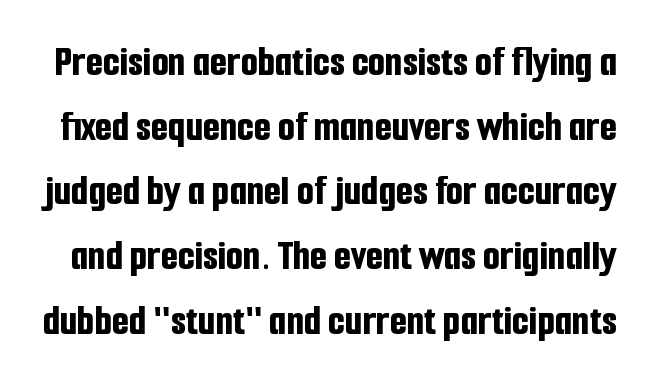
Its strokes are broad and dark, the hallmark of bold type. This is the regular roman posture of the typeface. I'd call this a sans setting — the letters go barefoot. Looks like regular typesetting: each glyph gets only the width it needs. A typesetter would call this zero additional tracking.
